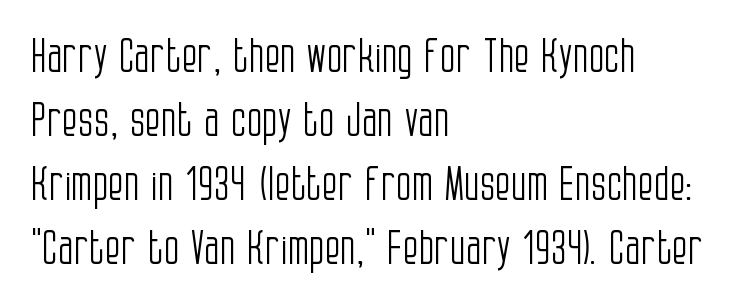
{"serif": "no", "italic": "no", "bold": "no", "weight": "light", "width": "condensed", "stroke_contrast": "low", "x_height": "large", "monospaced": "no", "underline": "no", "align": "left", "line_spacing": "normal", "line_spacing_ratio": 1.39, "letter_spacing": "normal", "letter_spacing_em": 0.0, "glyph_px": 46}
